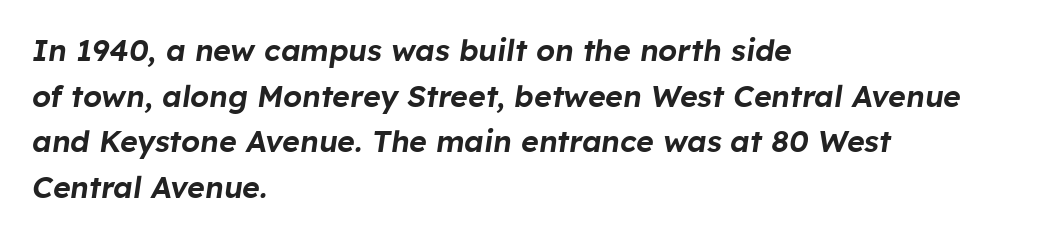
The image shows 30 px text type, italic (leaning right); set left-aligned, normal line spacing (1.52x), normal letter spacing, not underlined; low stroke contrast and a medium x-height.
